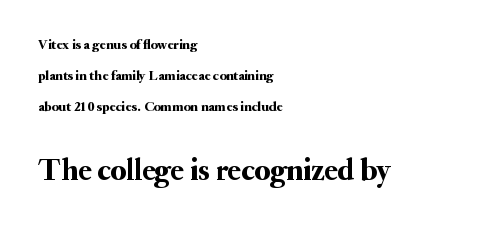
No word sits above an underline. Serif or sans? Serif — the stroke terminals have little feet. Italic? Not at all — the glyphs are vertical. The passage shown stacks its lines with a broad gap. Think of a printed novel: that variable character pitch is what you see here. Left-aligned paragraph, ragged on the right.
